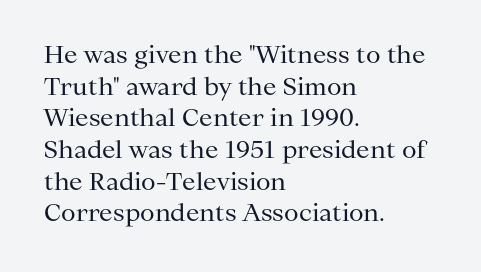
{"italic": "no", "bold": "no", "underline": "no", "align": "left", "line_spacing": "normal", "line_spacing_ratio": 1.32, "letter_spacing": "normal", "letter_spacing_em": 0.0, "glyph_px": 24}
